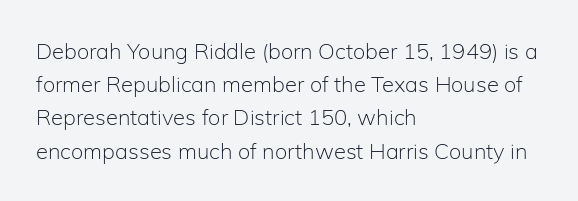
{"italic": "no", "bold": "no", "underline": "no", "align": "left", "line_spacing": "normal", "line_spacing_ratio": 1.51, "letter_spacing": "normal", "letter_spacing_em": 0.0, "glyph_px": 22}
